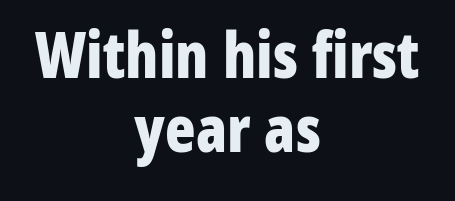
The image shows 63 px bold, condensed sans-serif type, upright; set centered, line spacing 1.18x, normal letter spacing, not underlined; low stroke contrast and a medium x-height.
